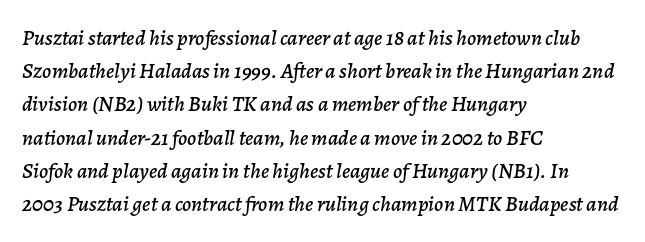
{"italic": "yes", "lean": "right", "slant_degrees": 7, "underline": "no", "align": "left", "line_spacing": "normal", "line_spacing_ratio": 1.51, "letter_spacing": "normal", "letter_spacing_em": 0.0, "glyph_px": 22}
